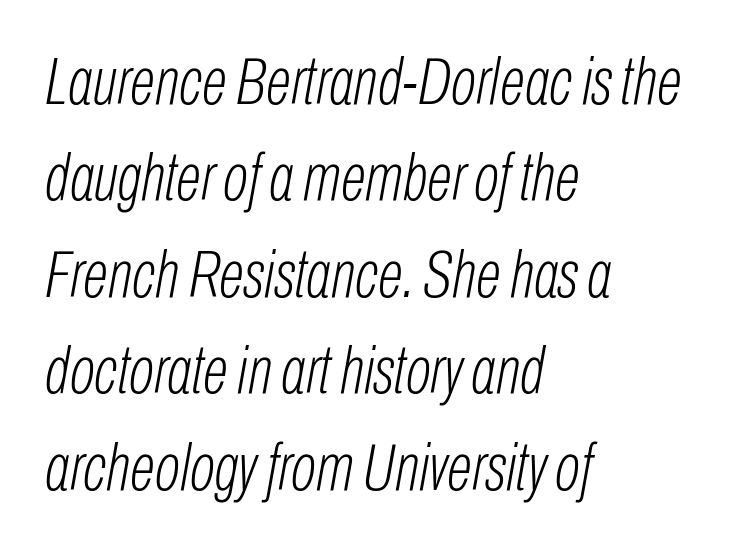
The lines in this sample share a left origin and differ only in where they stop. The typesetting does not lean heavy: it is not bold. Short note: letters normally spaced. Looking at the ascenders, they clearly lean. This rendering features lettering with no underline. The passage shown is typed in a proportional face where columns would drift.
